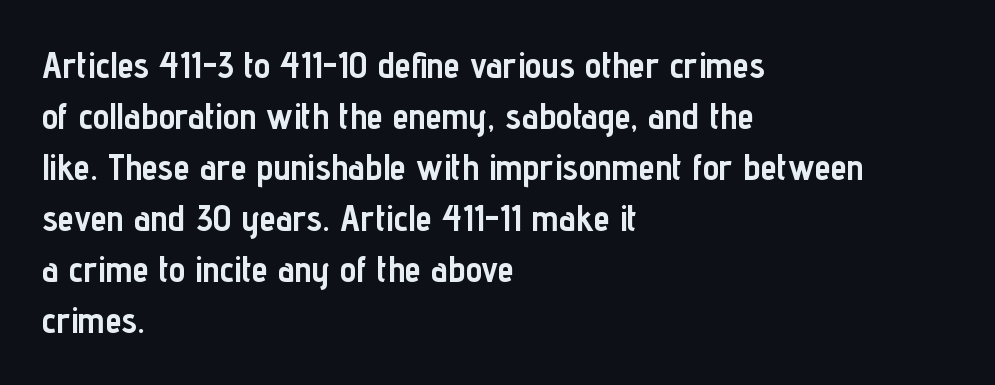
Q: Is the text bold? A: Yes.
Q: Is the text italic (slanted)? A: No, it is upright.
Q: Is the typeface a serif or a sans-serif typeface? A: Sans-serif.
Q: Is the text underlined? A: No.
Q: How is the paragraph aligned? A: Left-aligned.
Q: Is the spacing between letters normal or unusually wide? A: Normal.
Q: Is the spacing between lines tight, normal or loose? A: Normal.
Q: Width (condensed, normal, or wide)? A: Condensed.
Q: Stroke contrast? A: Low.
Q: x-height? A: Medium.
Q: Monospaced? A: No.
